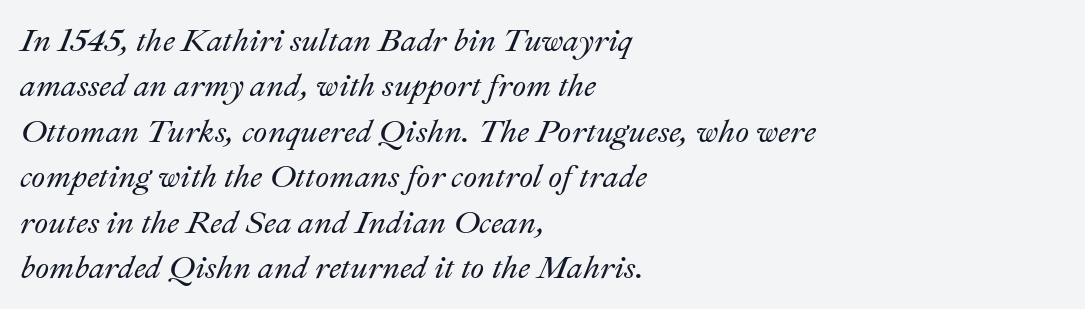
{"italic": "yes", "lean": "right", "slant_degrees": 22, "width": "normal", "stroke_contrast": "medium", "x_height": "small", "monospaced": "no", "underline": "no", "align": "left", "line_spacing": "normal", "line_spacing_ratio": 1.42, "letter_spacing": "normal", "letter_spacing_em": 0.0, "glyph_px": 32}
